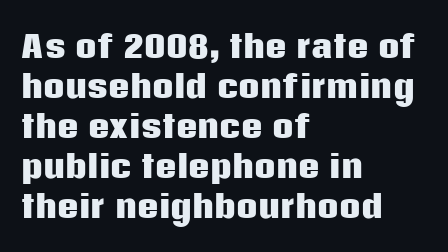
Notice how thick the strokes are: this is what a full bold looks like. Think of a printed novel: that variable character pitch is what you see here. The line texture is even and compact thanks to regular tracking. Regarding serifs, this sample does without them. Interline gaps are of average width in this sample. This sample is left-justified, so line endings fall wherever the words run out.
